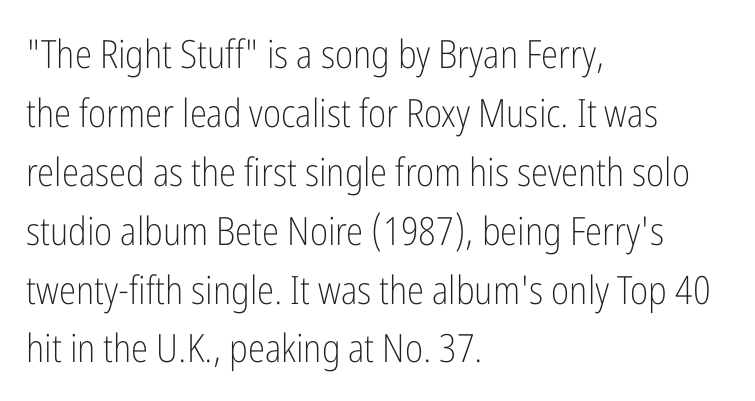
Q: Is the text bold? A: No.
Q: Is the text italic (slanted)? A: No, it is upright.
Q: Is the typeface a serif or a sans-serif typeface? A: Sans-serif.
Q: Is the text underlined? A: No.
Q: How is the paragraph aligned? A: Left-aligned.
Q: Is the spacing between letters normal or unusually wide? A: Normal.
Q: Is the spacing between lines tight, normal or loose? A: Normal.
Q: Width (condensed, normal, or wide)? A: Condensed.
Q: Stroke contrast? A: Low.
Q: x-height? A: Medium.
Q: Monospaced? A: No.
